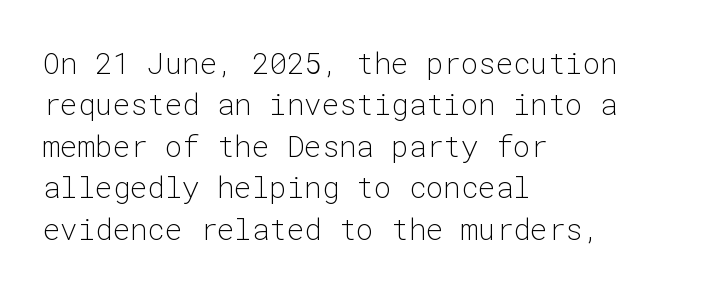
The strokes carry an ordinary text weight at most. You could count columns in this text — the font is strictly monospaced. Any mark beneath the type? The region is blank. In terms of posture, this sample is upright. Casual observation: everything's shoved over to the left.
